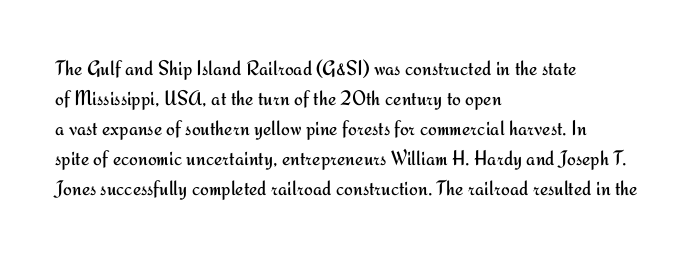
{"italic": "no", "bold": "no", "underline": "no", "align": "left", "line_spacing": "normal", "line_spacing_ratio": 1.43, "letter_spacing": "normal", "letter_spacing_em": 0.0, "glyph_px": 21}
